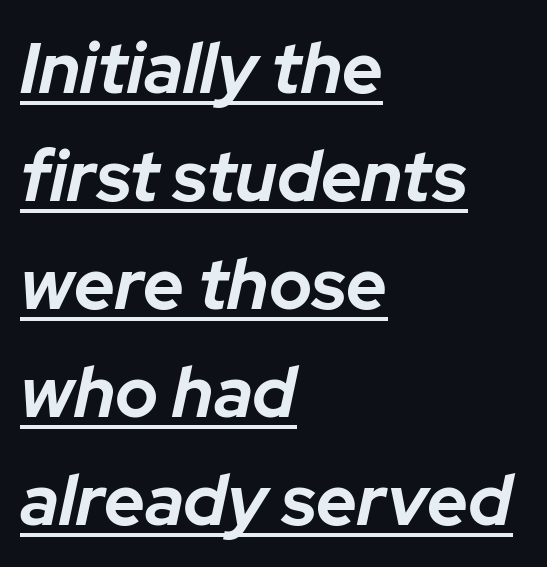
There's an unmistakable incline to the writing here. This is underlined copy, the kind a proofreader might mark for attention. If you measured baseline to baseline, you'd find a middling distance. Left-aligned paragraph, ragged on the right.
